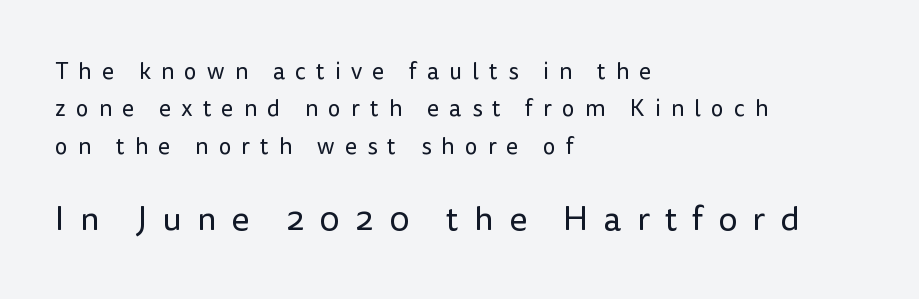
The image shows 34 px regular-weight sans-serif type, upright; set left-aligned, normal line spacing (1.62x), unusually wide letter spacing (+0.44 em), not underlined; the second (bottom) block is 1.48x larger; low stroke contrast and a medium x-height.
